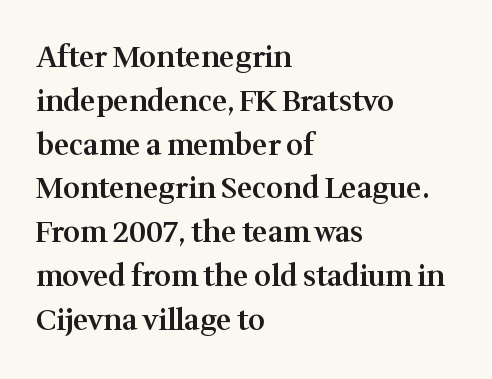
Q: Is the text bold? A: Semi-bold.
Q: Is the text italic (slanted)? A: No, it is upright.
Q: Is the typeface a serif or a sans-serif typeface? A: Serif.
Q: Is the text underlined? A: No.
Q: How is the paragraph aligned? A: Left-aligned.
Q: Is the spacing between letters normal or unusually wide? A: Normal.
Q: Is the spacing between lines tight, normal or loose? A: Normal.
Q: Width (condensed, normal, or wide)? A: Normal.
Q: Stroke contrast? A: Medium.
Q: x-height? A: Medium.
Q: Monospaced? A: No.
